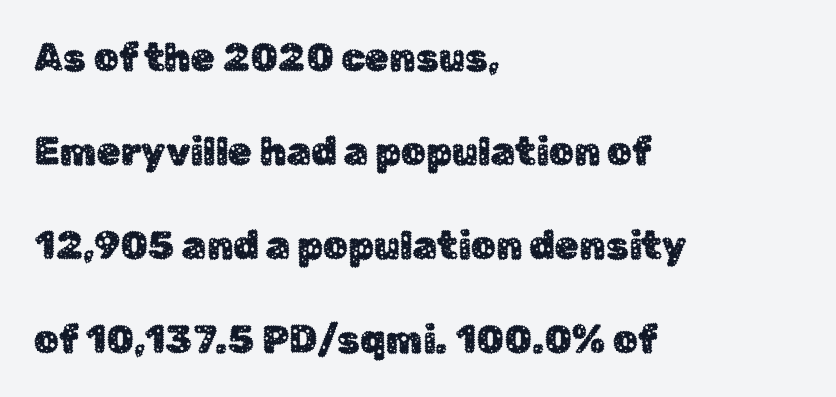
Anything drawn beneath the words? Only blank space. You can tell from the bare stems that sans-serif type was used. This rendering leaves character spacing at its baseline value. Nope, not italic — everything's standing straight. Think of a printed novel: that variable character pitch is what you see here.
